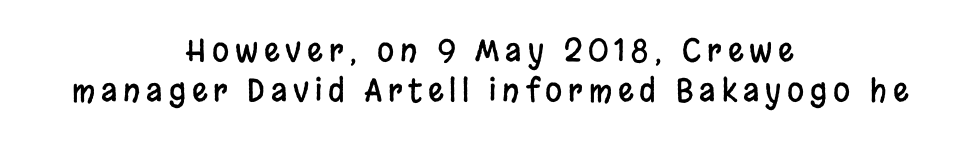
{"serif": "no", "italic": "no", "width": "condensed", "stroke_contrast": "low", "x_height": "large", "monospaced": "no", "underline": "no", "align": "center", "line_spacing": "normal", "line_spacing_ratio": 1.28, "glyph_px": 31}
